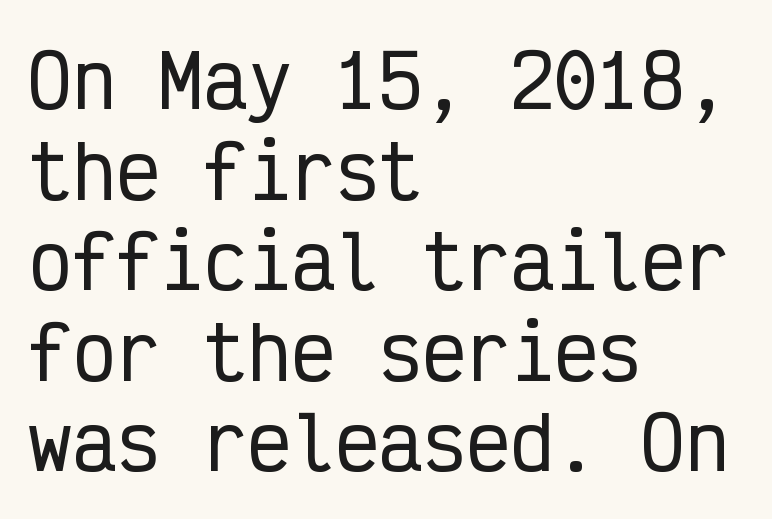
{"serif": "no", "italic": "no", "width": "condensed", "stroke_contrast": "low", "x_height": "medium", "monospaced": "yes", "underline": "no", "align": "left", "line_spacing_ratio": 1.24, "letter_spacing": "normal", "letter_spacing_em": 0.0, "glyph_px": 73}
